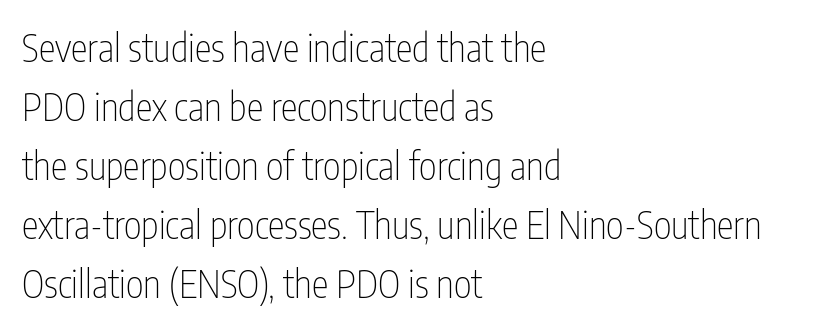
The image shows 38 px thin, condensed sans-serif type, upright; set left-aligned, normal line spacing (1.55x), normal letter spacing, not underlined; low stroke contrast and a medium x-height.
